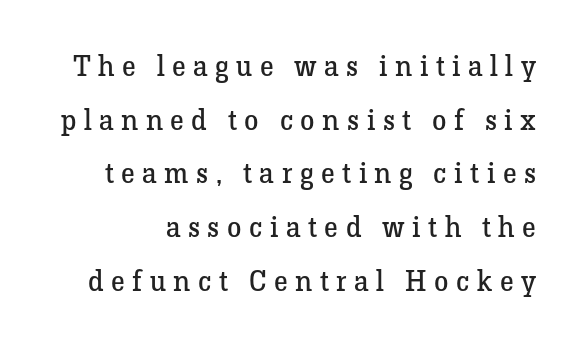
Q: Is the text bold? A: No.
Q: Is the text italic (slanted)? A: No, it is upright.
Q: Is the typeface a serif or a sans-serif typeface? A: Serif.
Q: Is the text underlined? A: No.
Q: Is the spacing between letters normal or unusually wide? A: Unusually wide.
Q: Width (condensed, normal, or wide)? A: Normal.
Q: Stroke contrast? A: Low.
Q: x-height? A: Medium.
Q: Monospaced? A: No.
